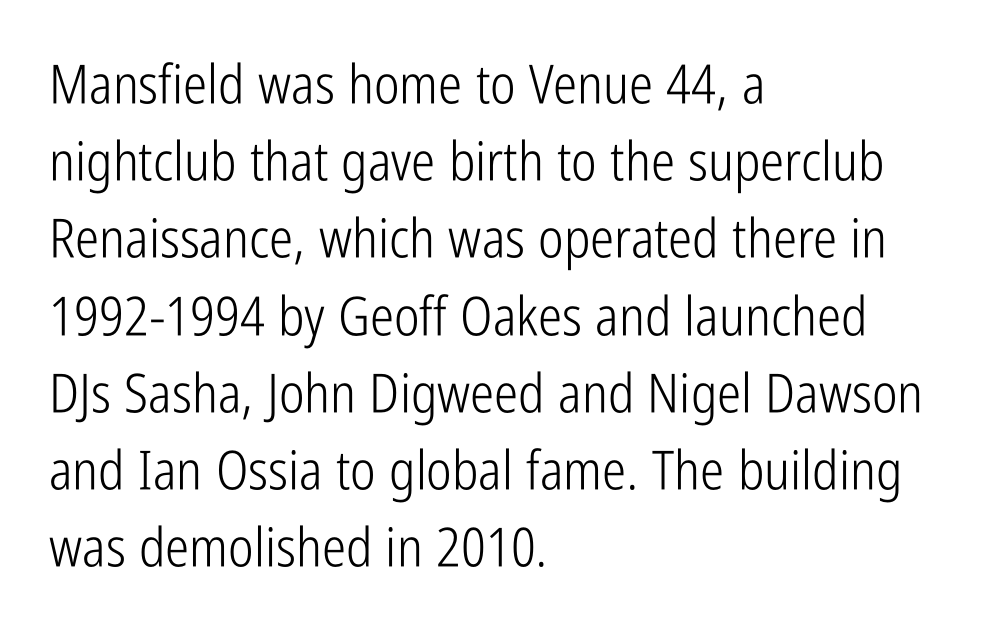
The face used here is proportionally spaced, like ordinary book or web type. Plain, unruled lines of type. This rendering employs a face without finishing strokes, i.e., a sans-serif. The strokes are not fattened; the text isn't bold.
